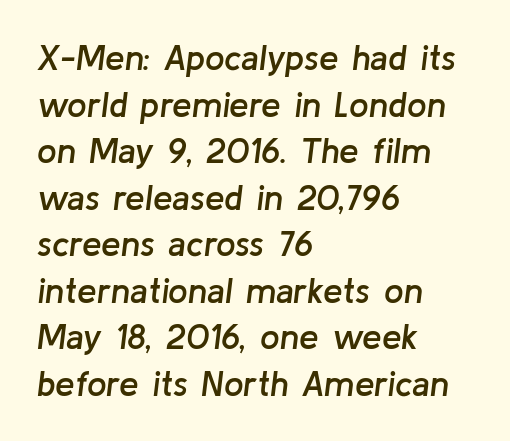
Q: Is the text bold? A: Semi-bold.
Q: Is the text italic (slanted)? A: Yes, it leans right by about 8 degrees.
Q: Is the text underlined? A: No.
Q: How is the paragraph aligned? A: Left-aligned.
Q: Is the spacing between letters normal or unusually wide? A: Normal.
Q: Is the spacing between lines tight, normal or loose? A: Normal.
Q: Width (condensed, normal, or wide)? A: Normal.
Q: Stroke contrast? A: Low.
Q: x-height? A: Medium.
Q: Monospaced? A: No.
